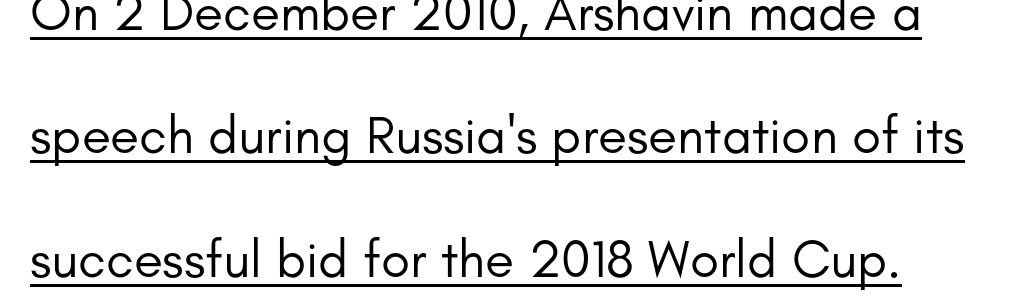
The image shows 53 px regular-weight sans-serif type, upright; set loose line spacing (2.33x), normal letter spacing, underlined; low stroke contrast and a small x-height.
